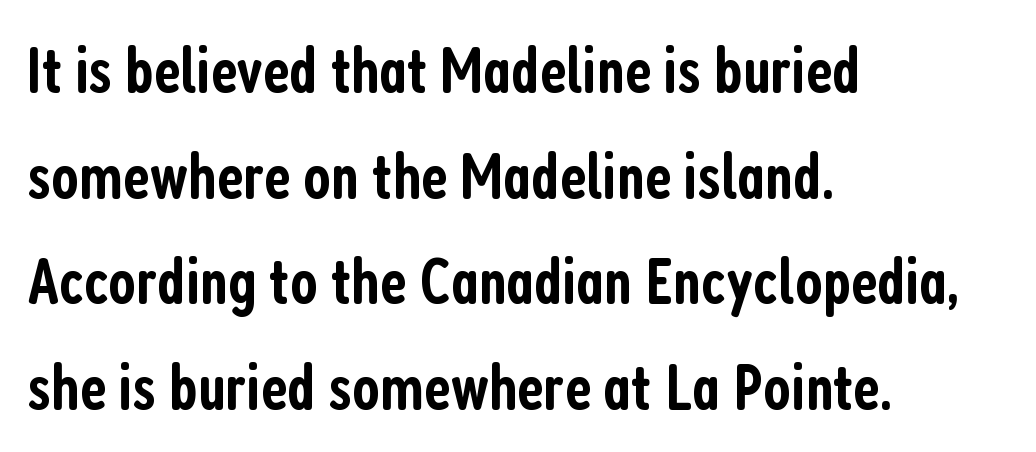
Q: Is the text bold? A: Semi-bold.
Q: Is the text italic (slanted)? A: No, it is upright.
Q: Is the typeface a serif or a sans-serif typeface? A: Sans-serif.
Q: Is the text underlined? A: No.
Q: How is the paragraph aligned? A: Left-aligned.
Q: Is the spacing between letters normal or unusually wide? A: Normal.
Q: Is the spacing between lines tight, normal or loose? A: Normal.
Q: Width (condensed, normal, or wide)? A: Condensed.
Q: Stroke contrast? A: Low.
Q: x-height? A: Medium.
Q: Monospaced? A: No.
